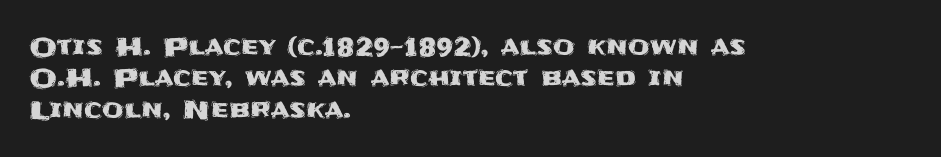
The space directly below the letters is spotless. Whoever set this chose a conventional vertical rhythm. The typesetter chose a ragged-right arrangement here. Posture: straight, roman, zero tilt. Standard letterfit; no display-style spreading of the glyphs.
